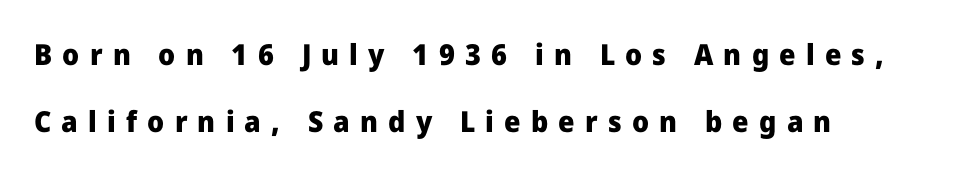
{"serif": "no", "italic": "no", "bold": "yes", "weight": "heavy", "width": "normal", "stroke_contrast": "low", "x_height": "medium", "monospaced": "no", "underline": "no", "line_spacing": "loose", "line_spacing_ratio": 2.32, "letter_spacing": "wide", "letter_spacing_em": 0.35, "glyph_px": 29}
